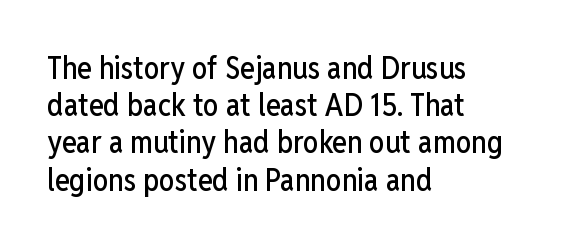
The image shows 31 px condensed sans-serif type, upright; set left-aligned, line spacing 1.2x, normal letter spacing, not underlined; low stroke contrast and a medium x-height.
